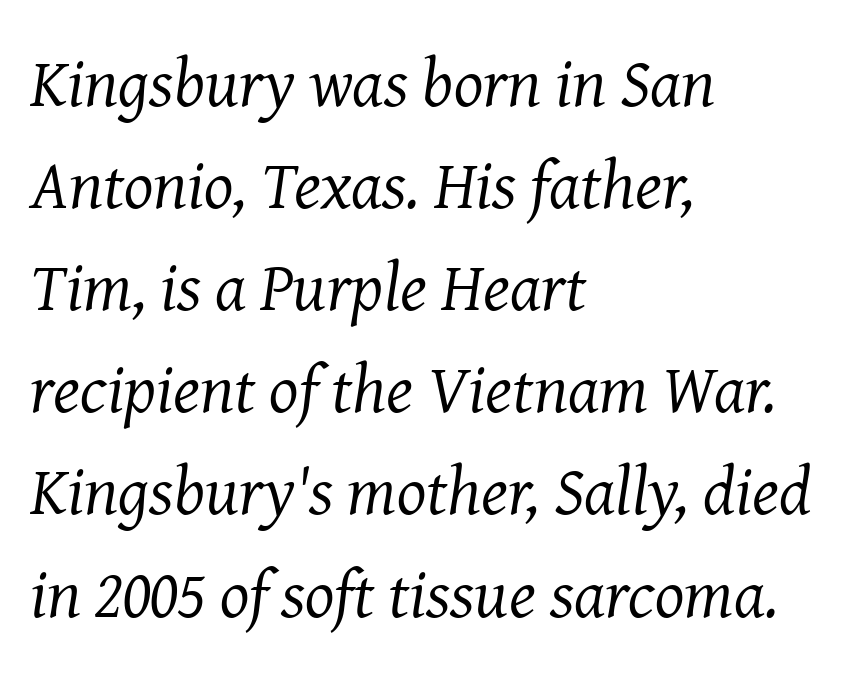
{"serif": "yes", "italic": "yes", "lean": "right", "slant_degrees": 8, "bold": "no", "weight": "regular", "width": "normal", "stroke_contrast": "medium", "x_height": "medium", "monospaced": "no", "underline": "no", "align": "left", "line_spacing": "normal", "line_spacing_ratio": 1.48, "letter_spacing": "normal", "letter_spacing_em": 0.0, "glyph_px": 69}
